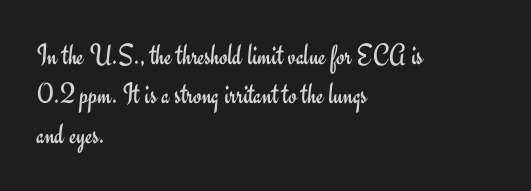
{"serif": "no", "bold": "no", "weight": "regular", "width": "normal", "stroke_contrast": "low", "x_height": "small", "monospaced": "no", "underline": "no", "align": "left", "line_spacing": "normal", "line_spacing_ratio": 1.31, "letter_spacing": "normal", "letter_spacing_em": 0.0, "glyph_px": 30}
